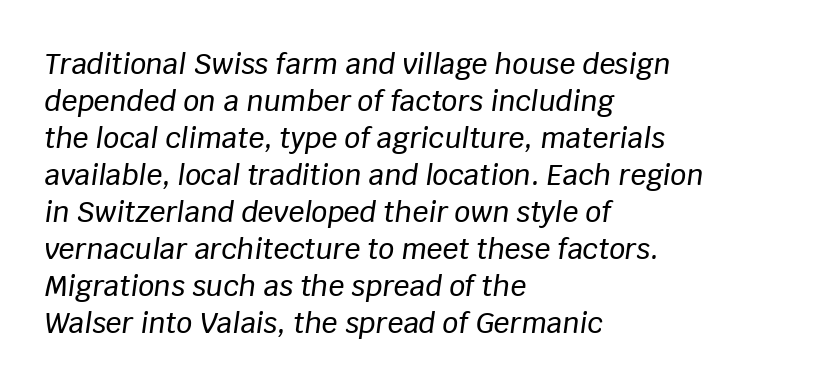
{"italic": "yes", "lean": "right", "slant_degrees": 8, "width": "normal", "stroke_contrast": "low", "x_height": "large", "monospaced": "no", "underline": "no", "align": "left", "line_spacing": "normal", "line_spacing_ratio": 1.32, "letter_spacing": "normal", "letter_spacing_em": 0.0, "glyph_px": 28}
